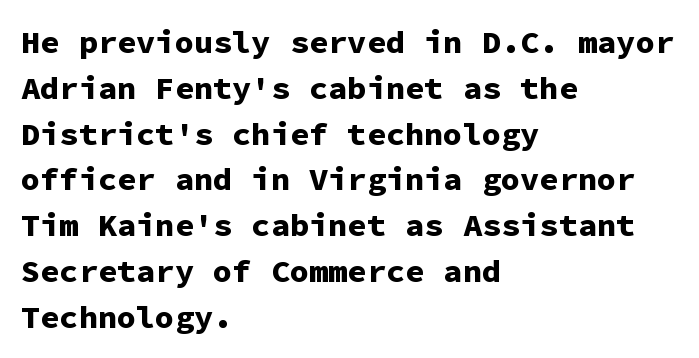
The image shows 32 px bold sans-serif type, upright, monospaced; set left-aligned, normal line spacing (1.43x), normal letter spacing, not underlined; low stroke contrast and a medium x-height.
